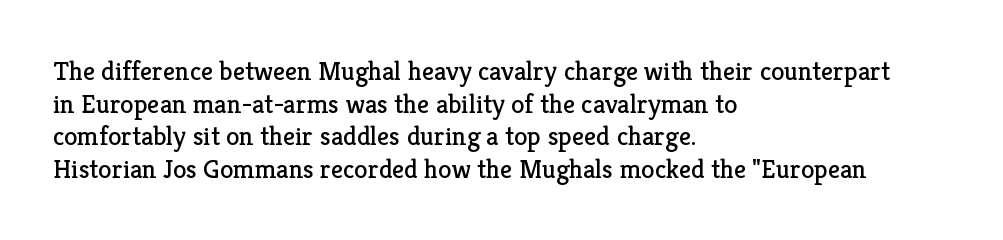
The image shows 27 px text type, upright; set left-aligned, line spacing 1.21x, normal letter spacing, not underlined.
